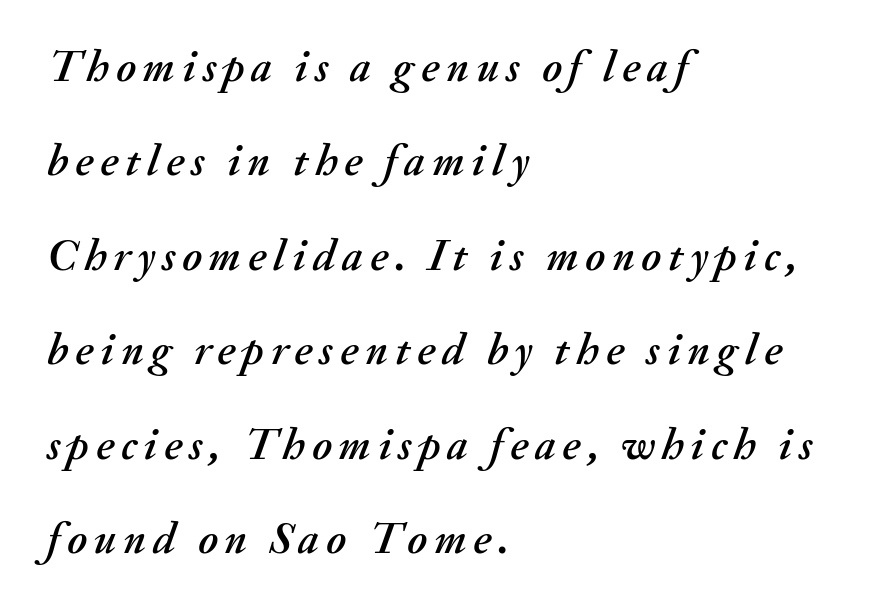
The image shows 45 px text type, italic (leaning right); set left-aligned, loose line spacing (2.1x), not underlined; medium stroke contrast and a small x-height.
